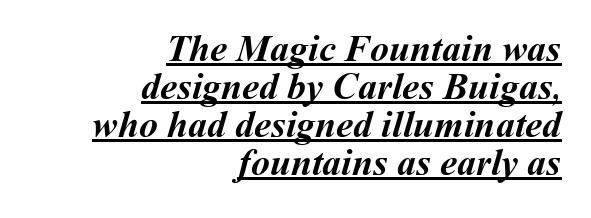
Glance below the letters and you will spot a drawn line. Inter-character spacing is left at the font's built-in metrics. Honestly, the rows look squashed on top of each other. Strokes here are thick enough to call this a true bold.
